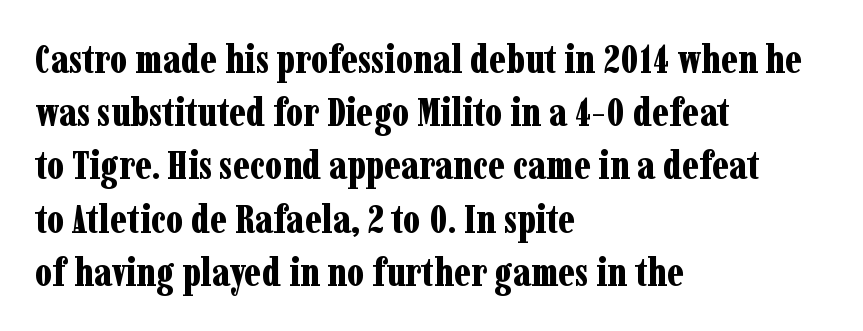
{"serif": "yes", "italic": "no", "bold": "yes", "weight": "bold", "width": "condensed", "stroke_contrast": "low", "x_height": "medium", "monospaced": "no", "underline": "no", "align": "left", "line_spacing": "normal", "line_spacing_ratio": 1.33, "letter_spacing": "normal", "letter_spacing_em": 0.0, "glyph_px": 40}
